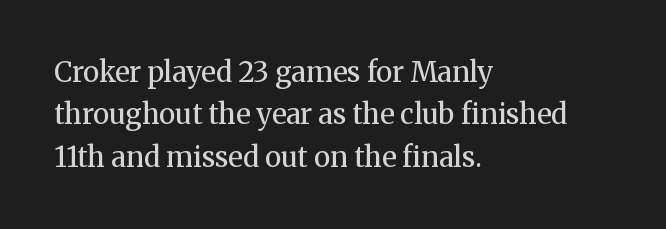
The image shows 28 px regular-weight serif type, upright; set left-aligned, normal line spacing (1.51x), normal letter spacing, not underlined; medium stroke contrast and a medium x-height.
